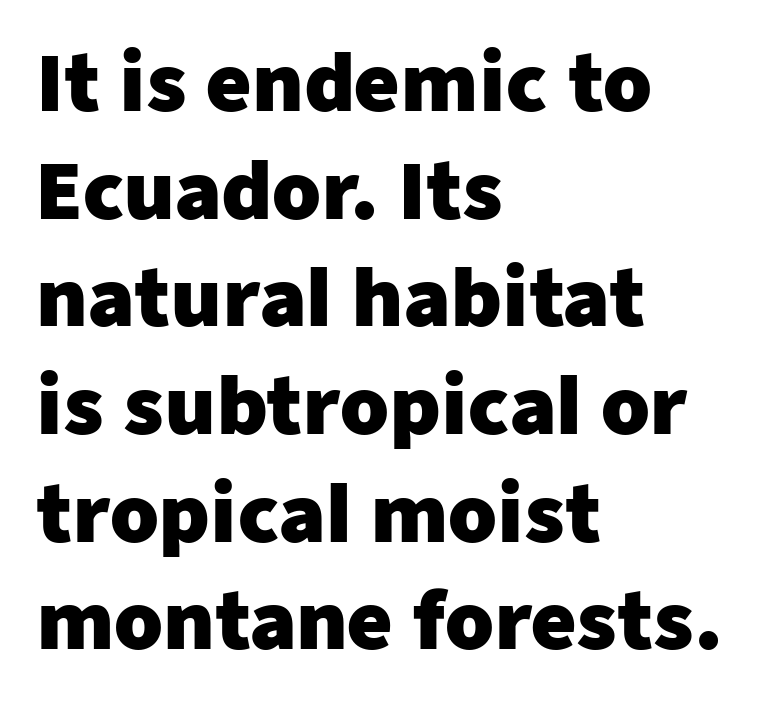
The image shows 78 px heavy sans-serif type, upright; set left-aligned, normal line spacing (1.38x), normal letter spacing, not underlined; low stroke contrast and a medium x-height.
